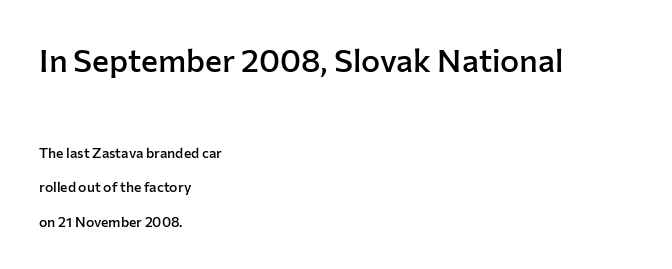
{"serif": "no", "italic": "no", "bold": "semi", "weight": "semibold", "width": "normal", "stroke_contrast": "low", "x_height": "medium", "monospaced": "no", "underline": "no", "align": "left", "line_spacing": "loose", "line_spacing_ratio": 2.45, "letter_spacing": "normal", "letter_spacing_em": 0.0, "larger_block": "first", "size_ratio": 2.29, "glyph_px": 32}
